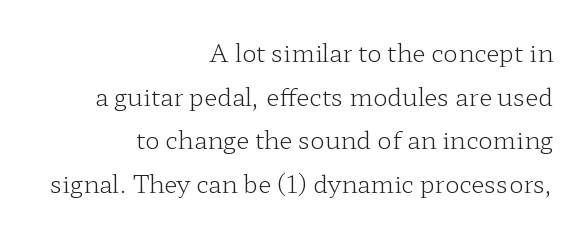
{"italic": "no", "bold": "no", "underline": "no", "align": "right", "line_spacing_ratio": 1.82, "letter_spacing": "normal", "letter_spacing_em": 0.0, "glyph_px": 24}
